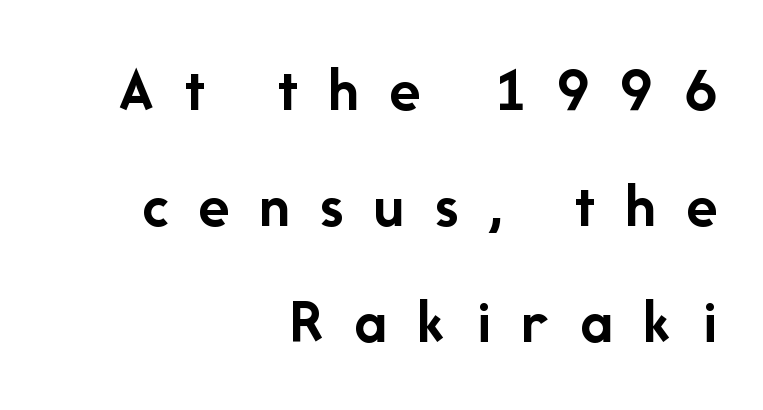
{"serif": "no", "italic": "no", "bold": "yes", "weight": "semibold", "width": "normal", "stroke_contrast": "low", "x_height": "medium", "monospaced": "no", "underline": "no", "align": "right", "line_spacing_ratio": 1.81, "letter_spacing": "wide", "letter_spacing_em": 0.47, "glyph_px": 64}
